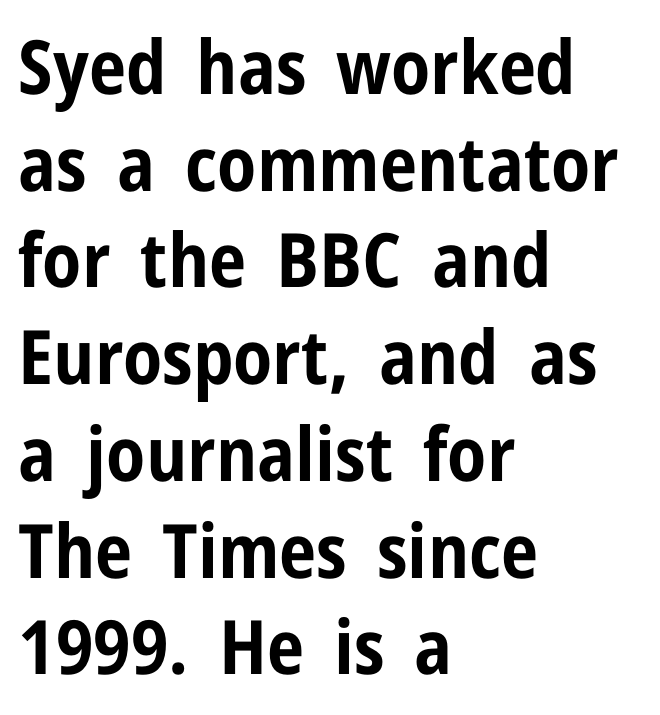
You can tell from the bare stems that sans-serif type was used. Check the space under the baseline: it is left empty. Normally led — the rows are evenly, conventionally spaced. What weight is shown? A full bold with thick strokes.
